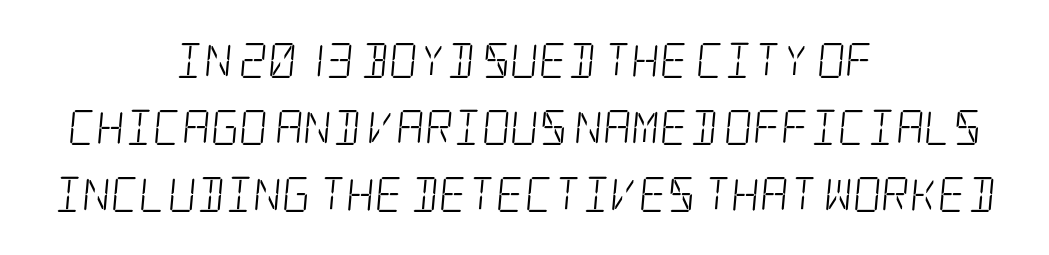
{"serif": "yes", "bold": "no", "weight": "light", "width": "condensed", "stroke_contrast": "low", "x_height": "large", "underline": "no", "align": "center", "line_spacing": "loose", "line_spacing_ratio": 1.91, "letter_spacing": "normal", "letter_spacing_em": 0.0, "glyph_px": 35}
